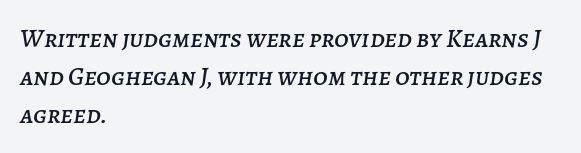
Q: Is the text italic (slanted)? A: Yes, it leans right by about 7 degrees.
Q: Is the text underlined? A: No.
Q: How is the paragraph aligned? A: Left-aligned.
Q: Is the spacing between letters normal or unusually wide? A: Normal.
Q: Is the spacing between lines tight, normal or loose? A: Normal.
